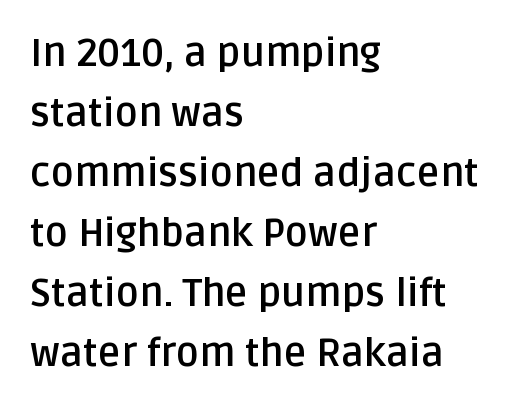
The image shows 39 px semibold sans-serif type, upright; set left-aligned, normal line spacing (1.54x), normal letter spacing, not underlined; low stroke contrast and a large x-height.
